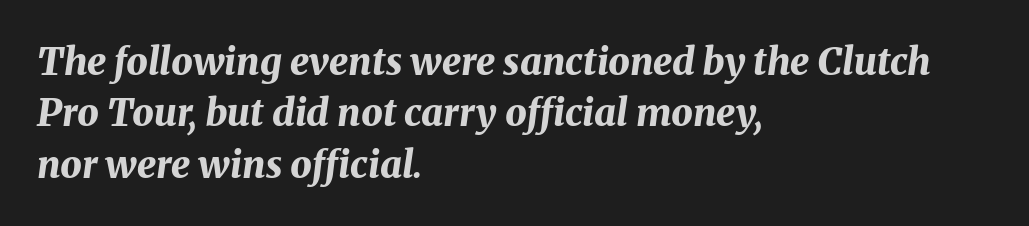
Does extra space separate the letters? No, they use regular spacing. Weight: bold. Quick note: italic. Just letters on the line, the space beneath them empty. The face used here is proportionally spaced, like ordinary book or web type.
